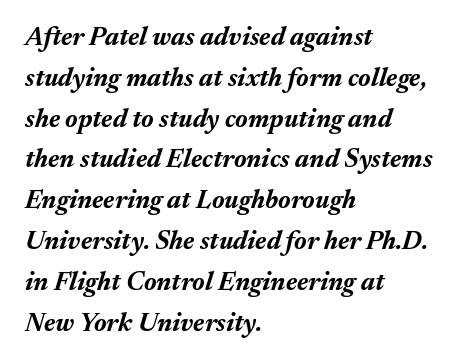
Q: Is the text bold? A: Yes.
Q: Is the text italic (slanted)? A: Yes, it leans right by about 17 degrees.
Q: Is the text underlined? A: No.
Q: How is the paragraph aligned? A: Left-aligned.
Q: Is the spacing between letters normal or unusually wide? A: Normal.
Q: Is the spacing between lines tight, normal or loose? A: Normal.
